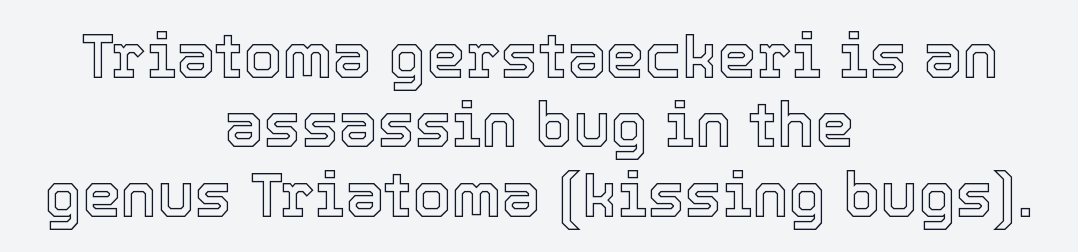
If you folded the block vertically in half, each line would mirror itself in length. Default kerning and tracking; the words read as compact shapes. Looks like regular typesetting: each glyph gets only the width it needs. A typesetter would call this leading minimal, almost set solid. These lines were composed using upright roman letters. Descender tails drop into unmarked territory.
